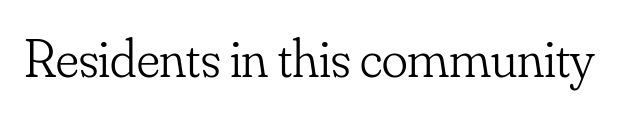
Q: Is the text bold? A: No.
Q: Is the text italic (slanted)? A: No, it is upright.
Q: Is the typeface a serif or a sans-serif typeface? A: Serif.
Q: Is the text underlined? A: No.
Q: Is the spacing between letters normal or unusually wide? A: Normal.
Q: Width (condensed, normal, or wide)? A: Normal.
Q: Stroke contrast? A: Low.
Q: x-height? A: Small.
Q: Monospaced? A: No.
